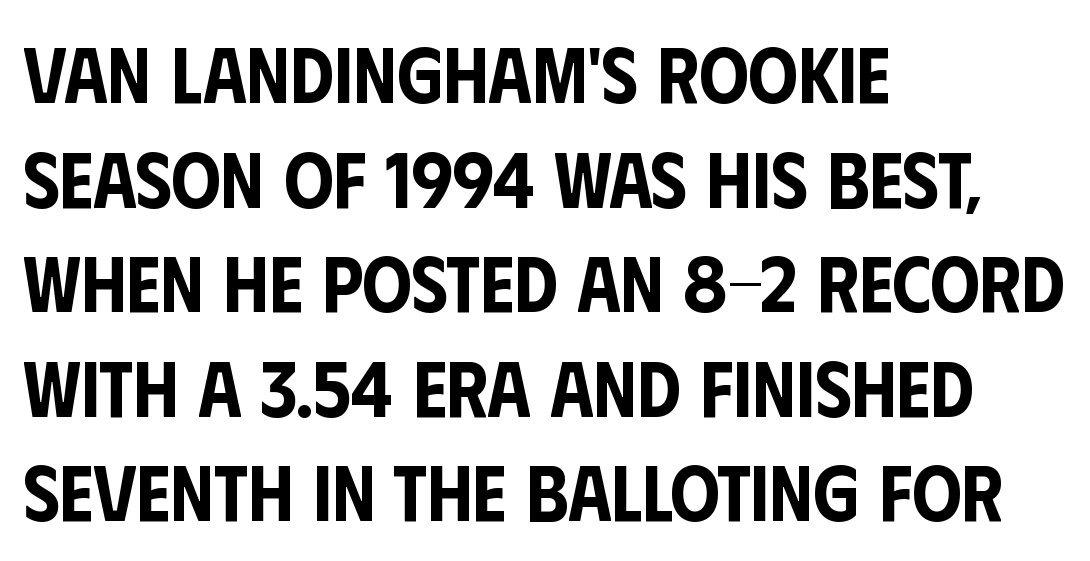
Here the glyphs are tracked normally, forming tight word shapes. The glyphs in this specimen are sans serif. The letters stand straight up with perfectly vertical stems. Rows of type keep a routine distance in the vertical direction. Bare-footed words on every line. Here the designer chose a conventional face with non-uniform glyph widths.
